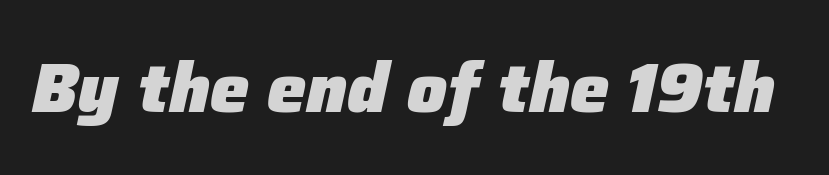
{"italic": "yes", "lean": "right", "slant_degrees": 12, "bold": "yes", "weight": "heavy", "width": "normal", "stroke_contrast": "low", "x_height": "medium", "monospaced": "no", "underline": "no", "letter_spacing": "normal", "letter_spacing_em": 0.0, "glyph_px": 70}
